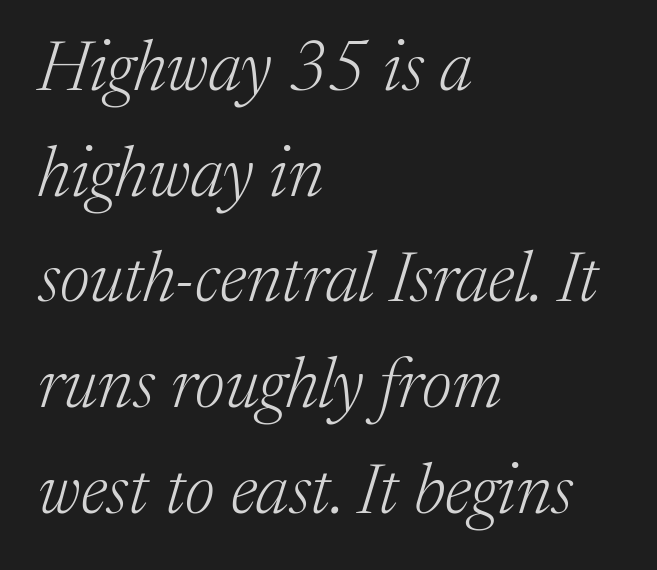
Q: Is the text bold? A: No.
Q: Is the text italic (slanted)? A: Yes, it leans right by about 17 degrees.
Q: Is the typeface a serif or a sans-serif typeface? A: Serif.
Q: Is the text underlined? A: No.
Q: How is the paragraph aligned? A: Left-aligned.
Q: Is the spacing between letters normal or unusually wide? A: Normal.
Q: Is the spacing between lines tight, normal or loose? A: Normal.
Q: Width (condensed, normal, or wide)? A: Normal.
Q: Stroke contrast? A: Medium.
Q: x-height? A: Medium.
Q: Monospaced? A: No.
